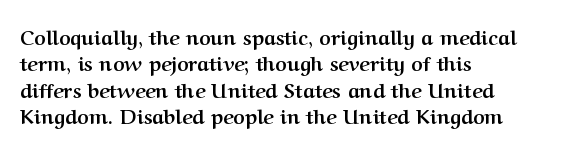
{"italic": "no", "bold": "yes", "underline": "no", "align": "left", "line_spacing": "normal", "line_spacing_ratio": 1.32, "letter_spacing": "normal", "letter_spacing_em": 0.0, "glyph_px": 20}
